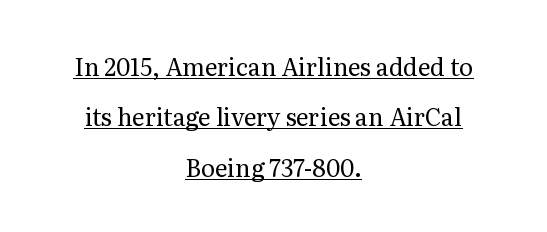
{"italic": "no", "bold": "no", "underline": "yes", "align": "center", "line_spacing": "loose", "line_spacing_ratio": 2.1, "letter_spacing": "normal", "letter_spacing_em": 0.0, "glyph_px": 24}
